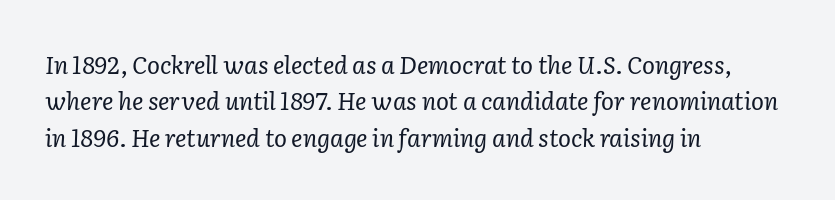
Rendered with sloped, italic letterforms. The baseline area is clear. This rendering leaves character spacing at its baseline value. In terms of leading, this rendering sits right in the middle.
